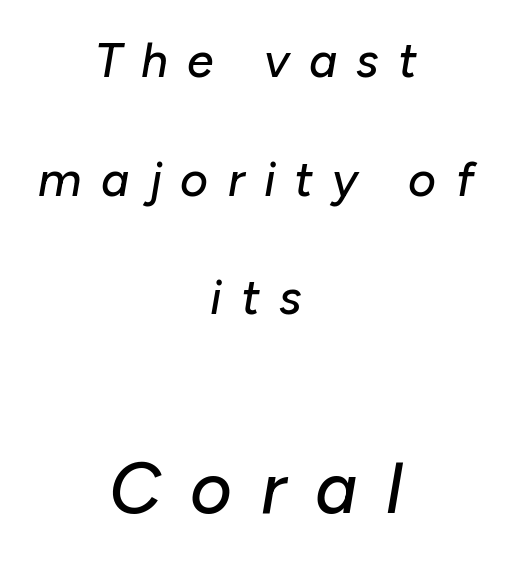
The image shows 72 px text type, italic (leaning right); set centered, loose line spacing (2.47x), unusually wide letter spacing (+0.4 em), not underlined; the second (bottom) block is 1.5x larger; low stroke contrast and a medium x-height.
